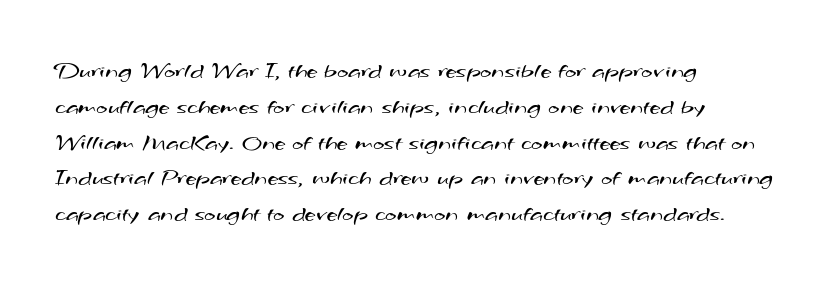
Q: Is the text bold? A: No.
Q: Is the text underlined? A: No.
Q: How is the paragraph aligned? A: Left-aligned.
Q: Is the spacing between letters normal or unusually wide? A: Normal.
Q: Is the spacing between lines tight, normal or loose? A: Normal.
